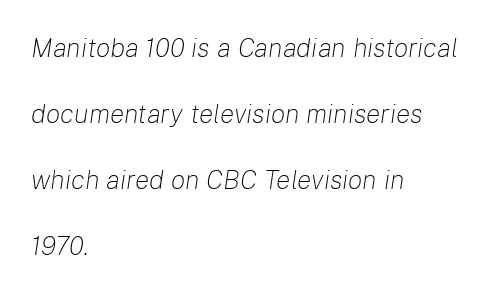
Words appear dense and cohesive because spacing is normal. A student would call this left alignment; a typographer would say flush left, rag right. Rule under the text: the space is simply empty. Unbolded letterforms with no extra heft. A typesetter would mark this as italic.
